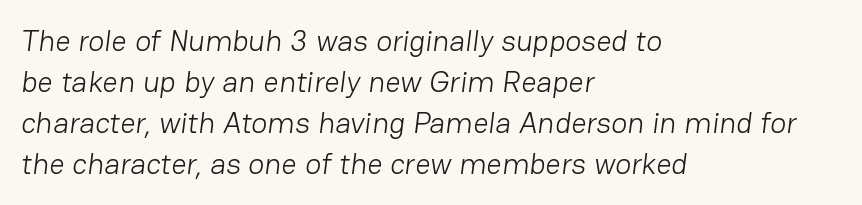
The letters advance in unequal steps, a hallmark of proportional type. Unlike a traditional serif, this face leaves its strokes unadorned. The line texture is even and compact thanks to regular tracking. Reading down the column, the eye jumps a familiar distance to each next line. Lines of text with bare space underneath. Line starts are locked; line ends wander.
